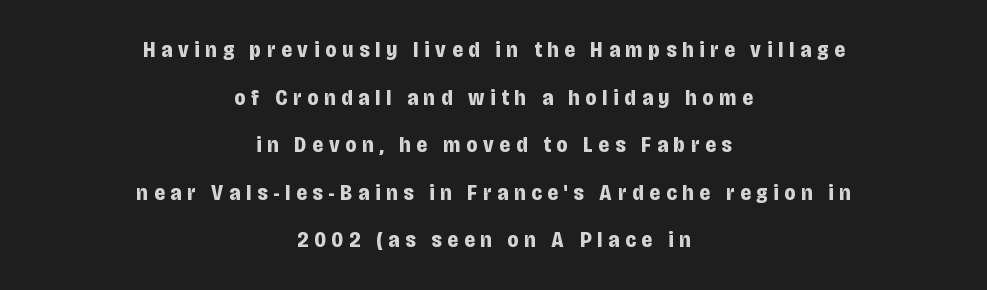
A typesetter would call this heavily tracked-out type. Style check: upright. What's the leading like? Stretched, with rows far apart. Heavy-handed strokes throughout: this text is bold.
